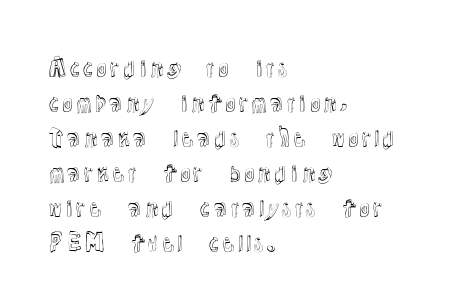
{"italic": "no", "underline": "no", "align": "left", "line_spacing": "normal", "line_spacing_ratio": 1.52, "letter_spacing": "normal", "letter_spacing_em": 0.0, "glyph_px": 23}
